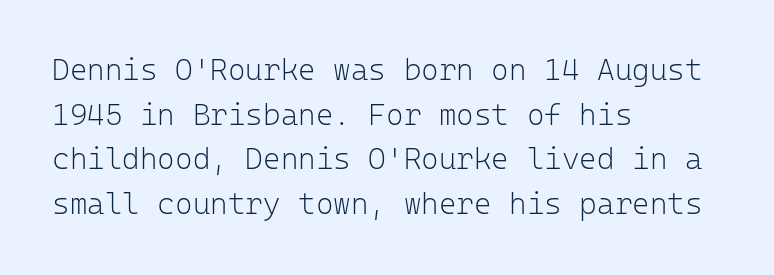
The image shows 30 px light sans-serif type, upright, monospaced; set left-aligned, normal line spacing (1.49x), normal letter spacing, not underlined; low stroke contrast and a medium x-height.
